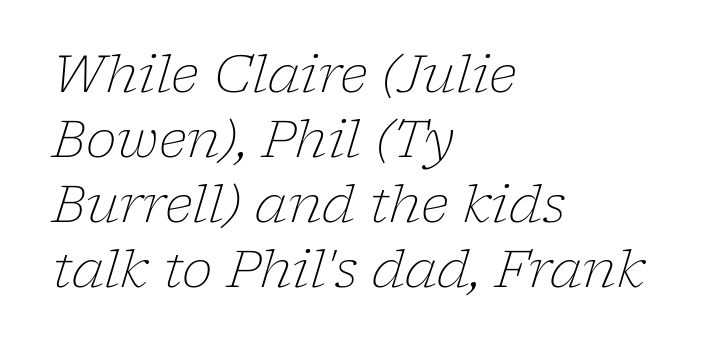
{"serif": "yes", "italic": "yes", "lean": "right", "slant_degrees": 17, "bold": "no", "weight": "light", "width": "normal", "stroke_contrast": "low", "x_height": "medium", "monospaced": "no", "underline": "no", "align": "left", "line_spacing": "normal", "line_spacing_ratio": 1.25, "letter_spacing": "normal", "letter_spacing_em": 0.0, "glyph_px": 52}
